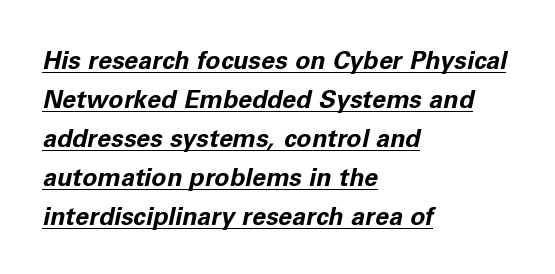
The image shows 25 px bold type, italic (leaning right); set left-aligned, normal line spacing (1.56x), normal letter spacing, underlined.
